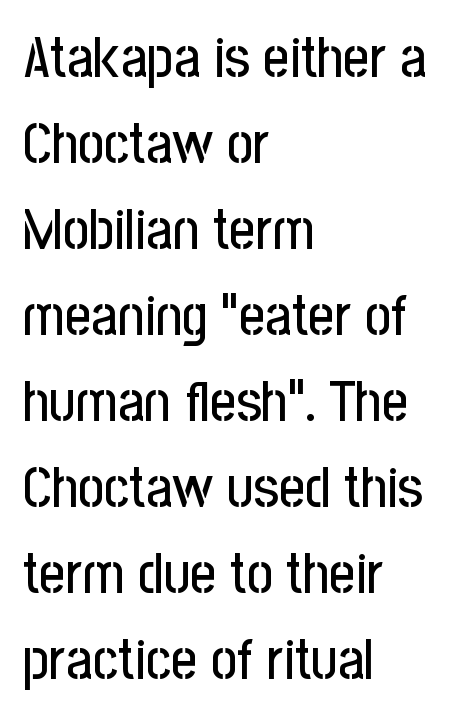
The image shows 57 px condensed sans-serif type, upright; set left-aligned, normal line spacing (1.51x), normal letter spacing, not underlined; low stroke contrast and a medium x-height.
